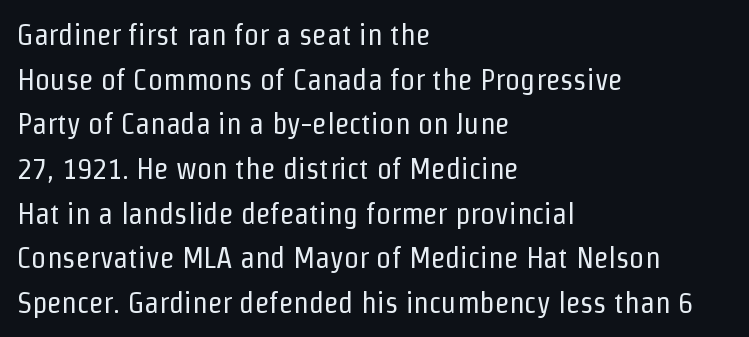
{"serif": "no", "italic": "no", "bold": "no", "weight": "regular", "width": "condensed", "stroke_contrast": "low", "x_height": "medium", "monospaced": "no", "underline": "no", "align": "left", "line_spacing": "normal", "line_spacing_ratio": 1.49, "letter_spacing": "normal", "letter_spacing_em": 0.0, "glyph_px": 30}
